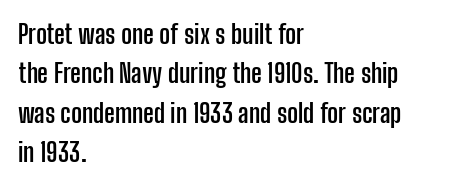
Q: Is the text bold? A: Yes.
Q: Is the text italic (slanted)? A: No, it is upright.
Q: Is the text underlined? A: No.
Q: How is the paragraph aligned? A: Left-aligned.
Q: Is the spacing between letters normal or unusually wide? A: Normal.
Q: Is the spacing between lines tight, normal or loose? A: Normal.
